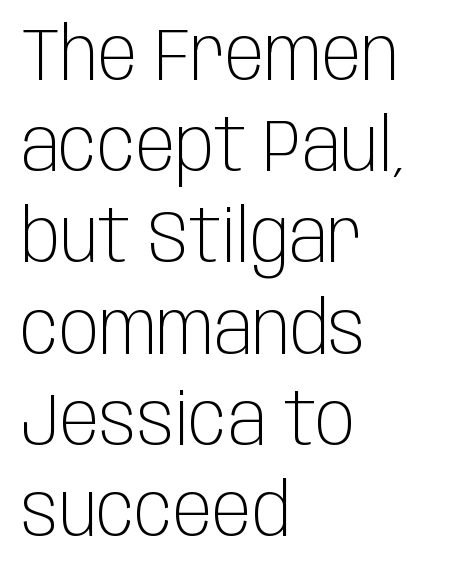
The image shows 73 px light, condensed sans-serif type, upright; set left-aligned, normal line spacing (1.25x), normal letter spacing, not underlined; low stroke contrast and a large x-height.
